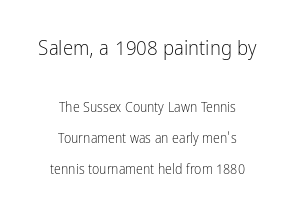
Summary of vertical rhythm: relaxed, with wide interline spacing. In terms of letterspacing, this is plain default setting. No letter is thick-stroked: the sample isn't bold. A student would notice the top passage is typeset larger than what follows. Unmarked baselines from the first word to the last.
